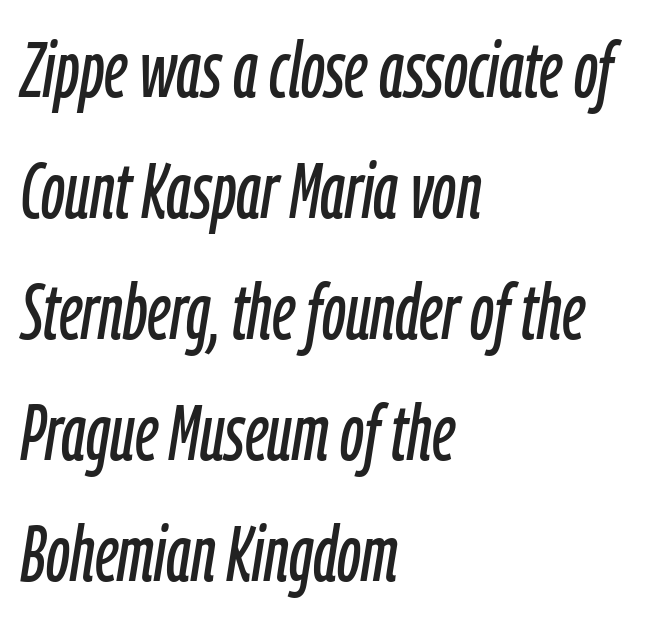
{"italic": "yes", "lean": "right", "slant_degrees": 9, "width": "condensed", "stroke_contrast": "low", "x_height": "medium", "monospaced": "no", "underline": "no", "align": "left", "line_spacing": "normal", "line_spacing_ratio": 1.55, "letter_spacing": "normal", "letter_spacing_em": 0.0, "glyph_px": 78}
